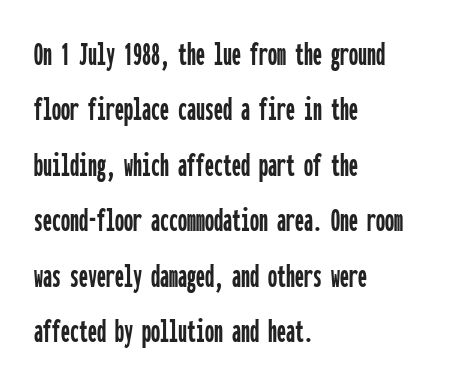
Q: Is the text italic (slanted)? A: No, it is upright.
Q: Is the typeface a serif or a sans-serif typeface? A: Sans-serif.
Q: Is the text underlined? A: No.
Q: How is the paragraph aligned? A: Left-aligned.
Q: Is the spacing between letters normal or unusually wide? A: Normal.
Q: Is the spacing between lines tight, normal or loose? A: Normal.
Q: Width (condensed, normal, or wide)? A: Condensed.
Q: Stroke contrast? A: Low.
Q: x-height? A: Medium.
Q: Monospaced? A: Yes.
